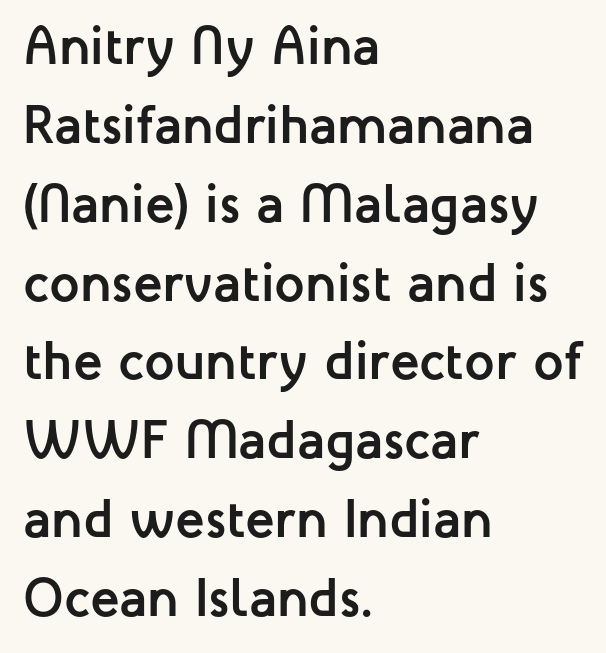
The image shows 54 px semibold sans-serif type, upright; set left-aligned, normal line spacing (1.46x), normal letter spacing, not underlined; low stroke contrast and a medium x-height.
